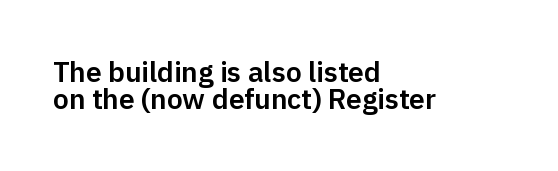
{"serif": "no", "italic": "no", "width": "normal", "stroke_contrast": "low", "x_height": "medium", "monospaced": "no", "underline": "no", "align": "left", "line_spacing": "tight", "line_spacing_ratio": 0.97, "letter_spacing": "normal", "letter_spacing_em": 0.0, "glyph_px": 28}
